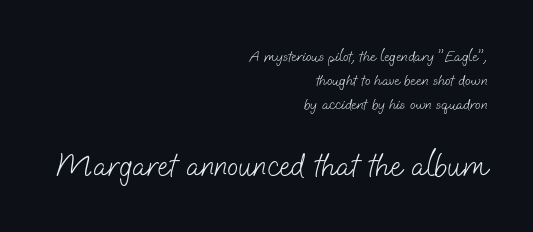
Q: Is the text bold? A: No.
Q: Is the typeface a serif or a sans-serif typeface? A: Sans-serif.
Q: Is the text underlined? A: No.
Q: How is the paragraph aligned? A: Right-aligned.
Q: Is the spacing between letters normal or unusually wide? A: Normal.
Q: Is the spacing between lines tight, normal or loose? A: Normal.
Q: Which block of text is set in a larger size, the first (top) or the second (bottom)? A: The second (bottom) one.
Q: Width (condensed, normal, or wide)? A: Normal.
Q: Stroke contrast? A: Low.
Q: x-height? A: Small.
Q: Monospaced? A: No.
